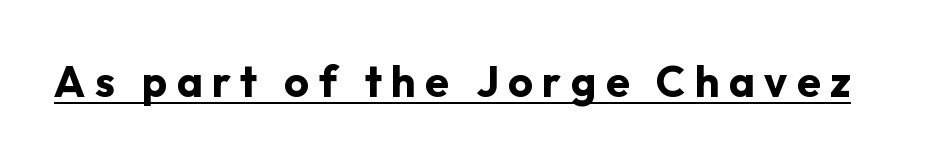
Looks like regular typesetting: each glyph gets only the width it needs. Emphasis by weight is at full strength: bold. In designer terms, the underline attribute is active on this setting. In terms of posture, this sample is upright. How are the letters spaced? Widely, with obvious added tracking.
